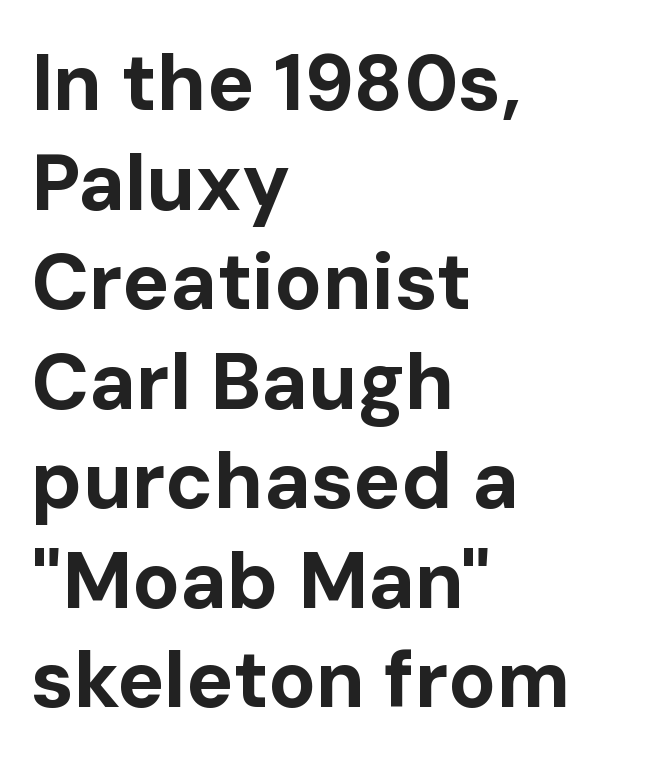
{"serif": "no", "italic": "no", "bold": "yes", "weight": "bold", "width": "normal", "stroke_contrast": "low", "x_height": "medium", "monospaced": "no", "underline": "no", "align": "left", "line_spacing": "normal", "line_spacing_ratio": 1.26, "letter_spacing": "normal", "letter_spacing_em": 0.0, "glyph_px": 79}
